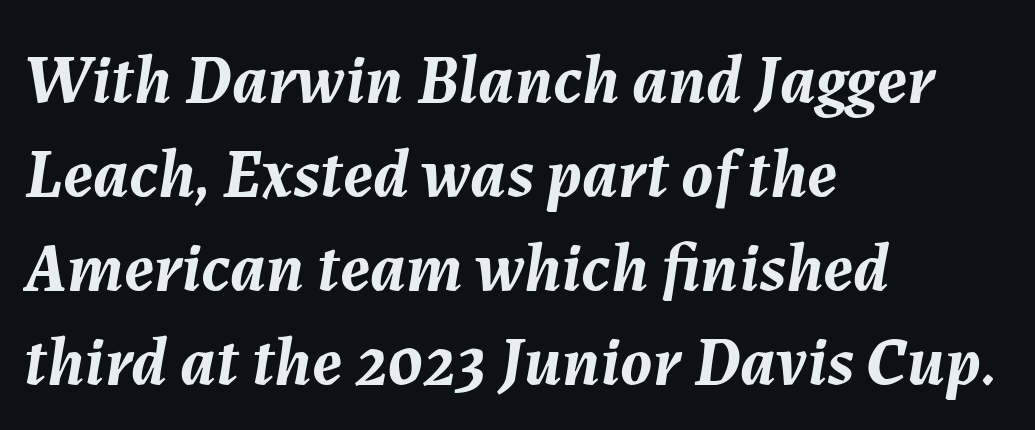
Q: Is the text bold? A: Yes.
Q: Is the text italic (slanted)? A: Yes, it leans right by about 7 degrees.
Q: Is the text underlined? A: No.
Q: How is the paragraph aligned? A: Left-aligned.
Q: Is the spacing between letters normal or unusually wide? A: Normal.
Q: Is the spacing between lines tight, normal or loose? A: Normal.
Q: Width (condensed, normal, or wide)? A: Normal.
Q: Stroke contrast? A: Medium.
Q: x-height? A: Medium.
Q: Monospaced? A: No.
